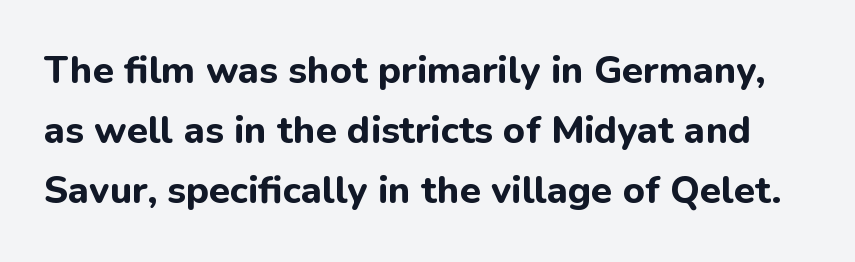
{"serif": "no", "italic": "no", "bold": "yes", "weight": "bold", "width": "normal", "stroke_contrast": "low", "x_height": "medium", "monospaced": "no", "underline": "no", "line_spacing": "normal", "line_spacing_ratio": 1.58, "letter_spacing": "normal", "letter_spacing_em": 0.0, "glyph_px": 38}
